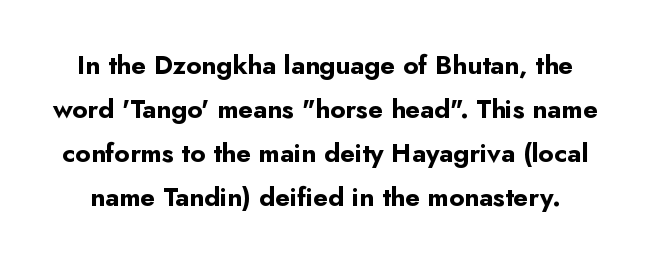
Q: Is the text bold? A: Yes.
Q: Is the text italic (slanted)? A: No, it is upright.
Q: Is the text underlined? A: No.
Q: Is the spacing between letters normal or unusually wide? A: Normal.
Q: Is the spacing between lines tight, normal or loose? A: Normal.
